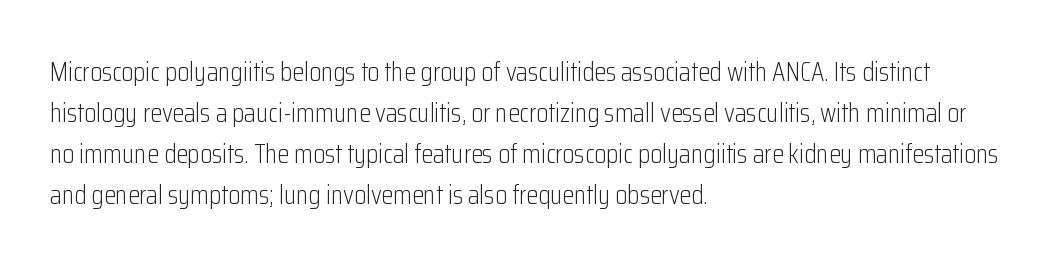
{"italic": "no", "bold": "no", "underline": "no", "align": "left", "line_spacing": "normal", "line_spacing_ratio": 1.52, "letter_spacing": "normal", "letter_spacing_em": 0.0, "glyph_px": 27}
